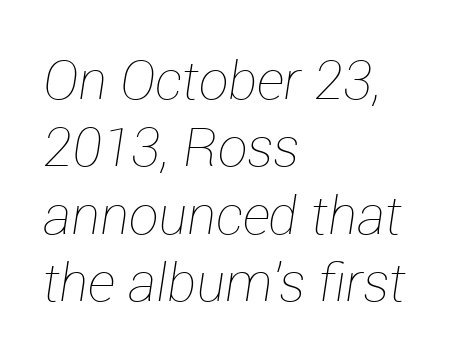
Q: Is the text bold? A: No.
Q: Is the text italic (slanted)? A: Yes, it leans right by about 12 degrees.
Q: Is the text underlined? A: No.
Q: How is the paragraph aligned? A: Left-aligned.
Q: Is the spacing between letters normal or unusually wide? A: Normal.
Q: Is the spacing between lines tight, normal or loose? A: Normal.
Q: Width (condensed, normal, or wide)? A: Normal.
Q: Stroke contrast? A: Low.
Q: x-height? A: Medium.
Q: Monospaced? A: No.
